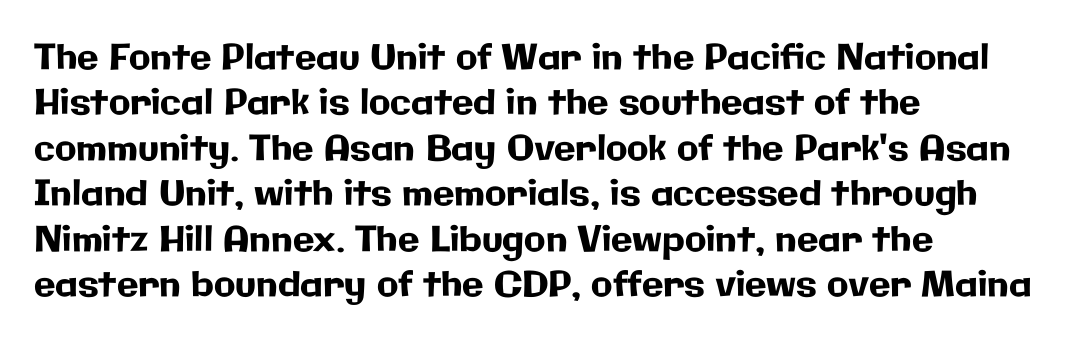
Q: Is the text italic (slanted)? A: No, it is upright.
Q: Is the typeface a serif or a sans-serif typeface? A: Sans-serif.
Q: Is the text underlined? A: No.
Q: How is the paragraph aligned? A: Left-aligned.
Q: Is the spacing between letters normal or unusually wide? A: Normal.
Q: Is the spacing between lines tight, normal or loose? A: Normal.
Q: Width (condensed, normal, or wide)? A: Normal.
Q: Stroke contrast? A: Low.
Q: x-height? A: Medium.
Q: Monospaced? A: No.
